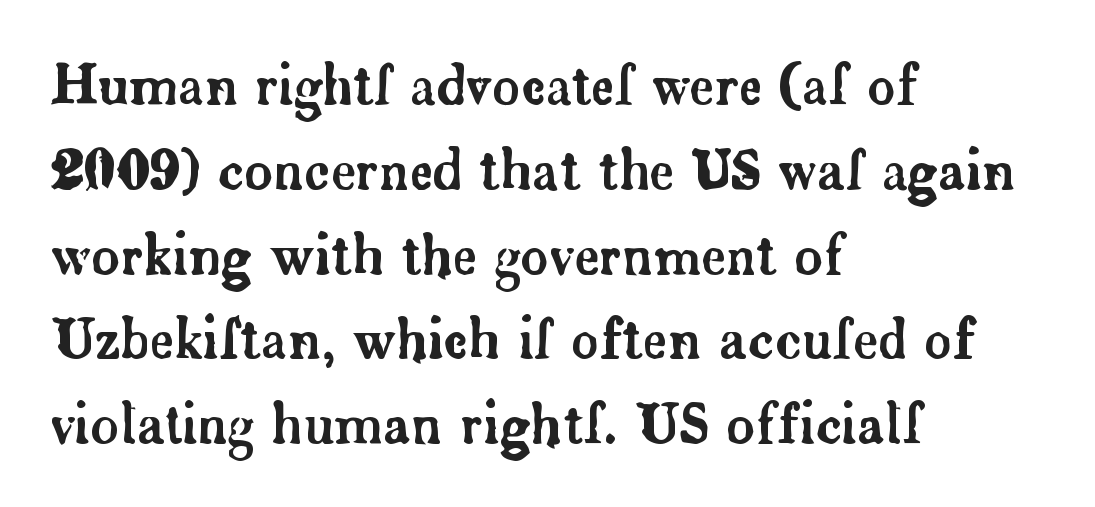
The image shows 54 px serif type, upright; set left-aligned, normal line spacing (1.57x), normal letter spacing, not underlined; low stroke contrast and a small x-height.
